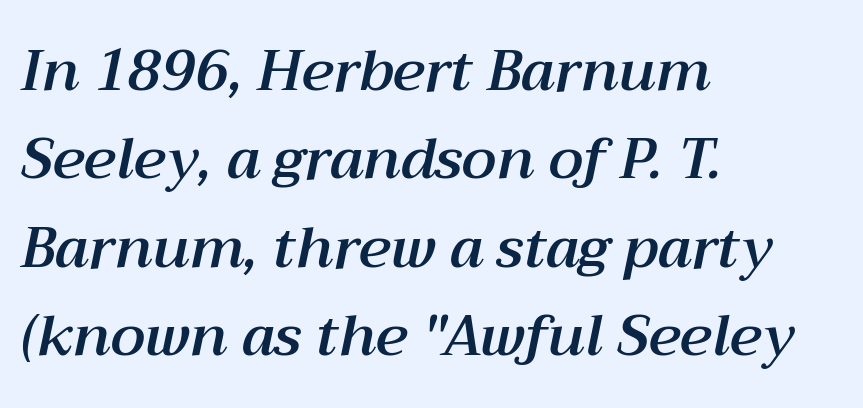
Q: Is the text italic (slanted)? A: Yes, it leans right by about 12 degrees.
Q: Is the text underlined? A: No.
Q: How is the paragraph aligned? A: Left-aligned.
Q: Is the spacing between letters normal or unusually wide? A: Normal.
Q: Is the spacing between lines tight, normal or loose? A: Normal.
Q: Width (condensed, normal, or wide)? A: Normal.
Q: Stroke contrast? A: Medium.
Q: x-height? A: Medium.
Q: Monospaced? A: No.
